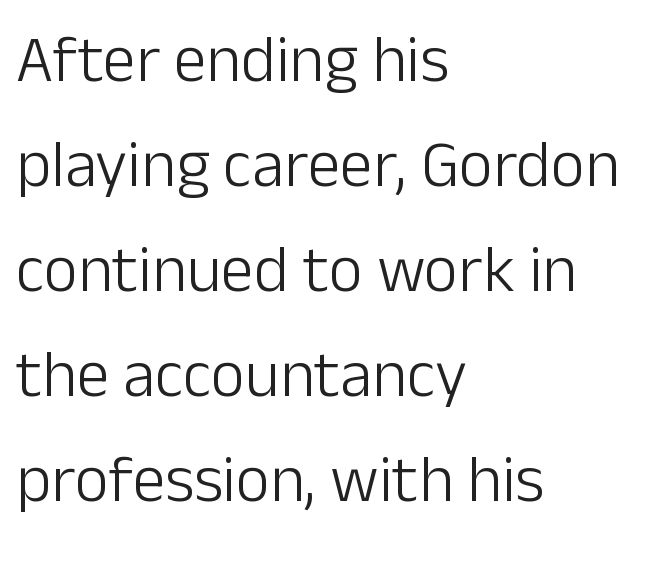
Rule under the text: the space is simply empty. Rendered with straight, roman letterforms. Unlike a traditional serif, this face leaves its strokes unadorned. These lines are rendered in a variable-pitch font. Leftover space on each line is placed entirely after the last word.
